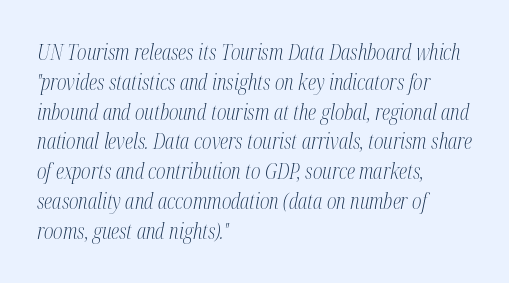
Q: Is the text bold? A: No.
Q: Is the text italic (slanted)? A: Yes, it leans right by about 12 degrees.
Q: Is the text underlined? A: No.
Q: How is the paragraph aligned? A: Left-aligned.
Q: Is the spacing between letters normal or unusually wide? A: Normal.
Q: Is the spacing between lines tight, normal or loose? A: Normal.
